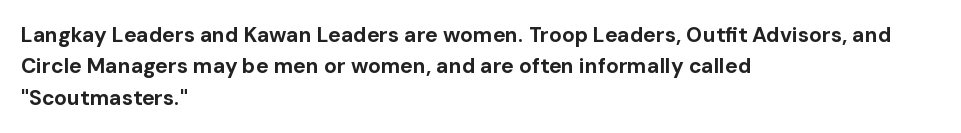
The image shows 21 px bold type, upright; set left-aligned, normal line spacing (1.49x), normal letter spacing, not underlined.
